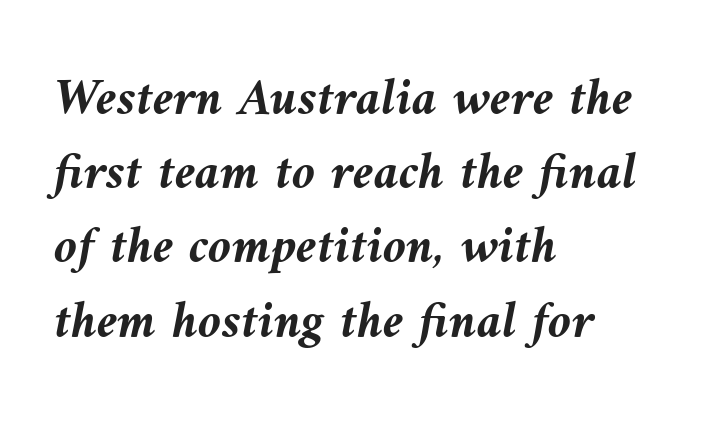
Q: Is the text bold? A: Yes.
Q: Is the text italic (slanted)? A: Yes, it leans left by about 9 degrees.
Q: Is the text underlined? A: No.
Q: How is the paragraph aligned? A: Left-aligned.
Q: Is the spacing between letters normal or unusually wide? A: Normal.
Q: Is the spacing between lines tight, normal or loose? A: Normal.
Q: Width (condensed, normal, or wide)? A: Normal.
Q: Stroke contrast? A: Medium.
Q: x-height? A: Medium.
Q: Monospaced? A: No.
